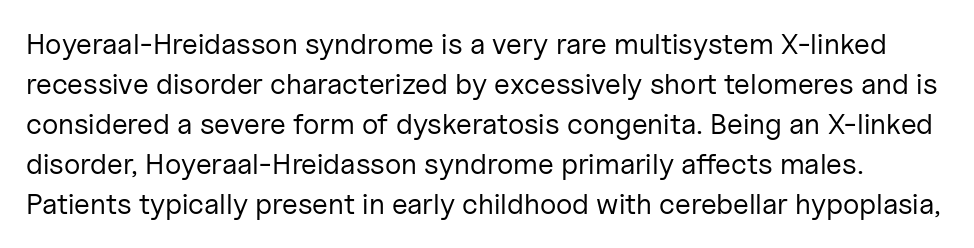
{"serif": "no", "italic": "no", "bold": "no", "weight": "regular", "width": "normal", "stroke_contrast": "low", "x_height": "medium", "monospaced": "no", "underline": "no", "line_spacing": "normal", "line_spacing_ratio": 1.38, "letter_spacing": "normal", "letter_spacing_em": 0.0, "glyph_px": 29}
